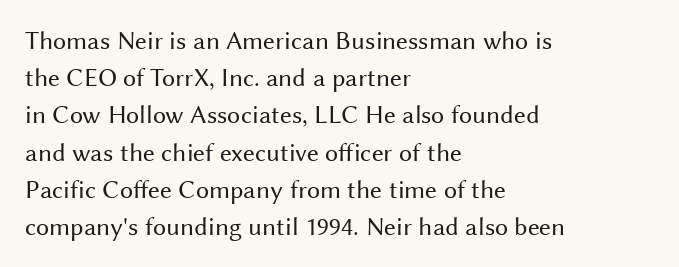
{"italic": "no", "bold": "no", "underline": "no", "align": "left", "line_spacing": "normal", "line_spacing_ratio": 1.43, "letter_spacing": "normal", "letter_spacing_em": 0.0, "glyph_px": 26}
